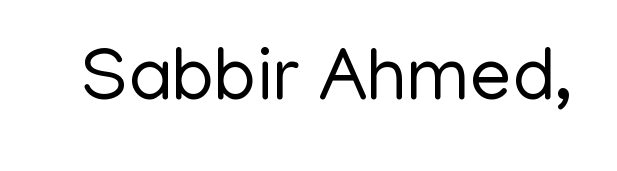
{"serif": "no", "italic": "no", "bold": "no", "weight": "regular", "width": "normal", "stroke_contrast": "low", "x_height": "medium", "monospaced": "no", "underline": "no", "letter_spacing": "normal", "letter_spacing_em": 0.0, "glyph_px": 75}
